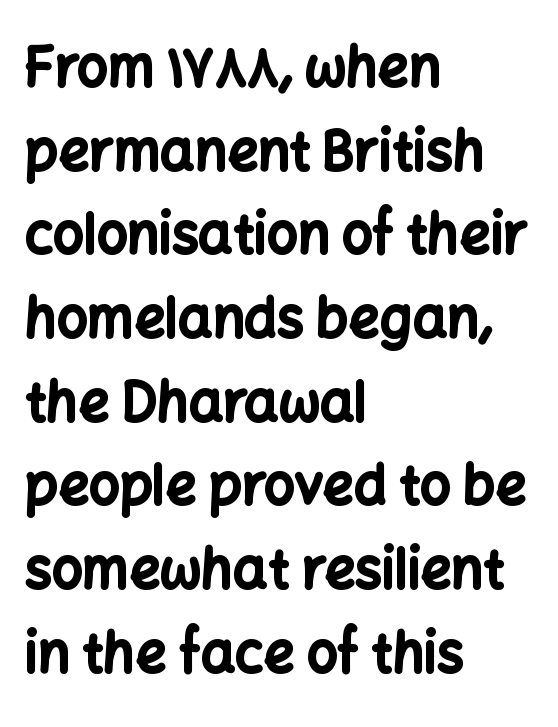
The characters display no serif detailing; their extremities are plain. A typesetter would call this proportional, since set widths differ per character. Default kerning and tracking; the words read as compact shapes. Posture: vertical. Rows of type keep a routine distance in the vertical direction. Has an underline been added? It has not.
